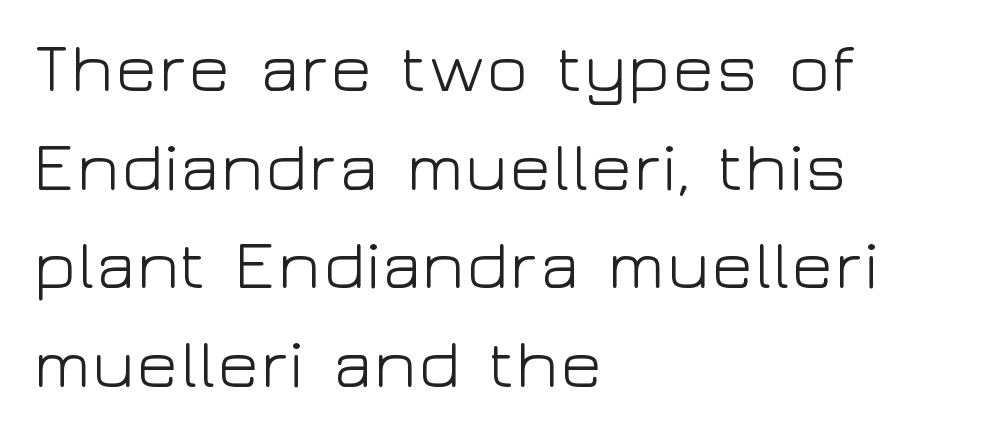
{"serif": "no", "italic": "no", "bold": "no", "weight": "light", "width": "wide", "stroke_contrast": "low", "x_height": "medium", "monospaced": "no", "underline": "no", "align": "left", "line_spacing": "normal", "line_spacing_ratio": 1.41, "letter_spacing": "normal", "letter_spacing_em": 0.0, "glyph_px": 70}
